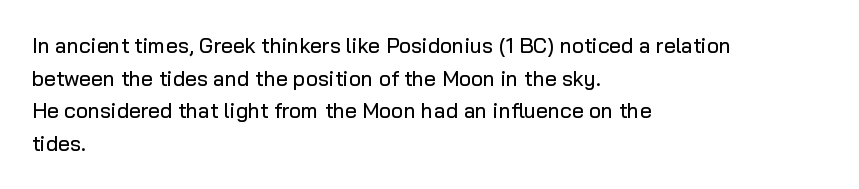
The image shows 21 px text type, upright; set left-aligned, normal line spacing (1.55x), normal letter spacing, not underlined.
